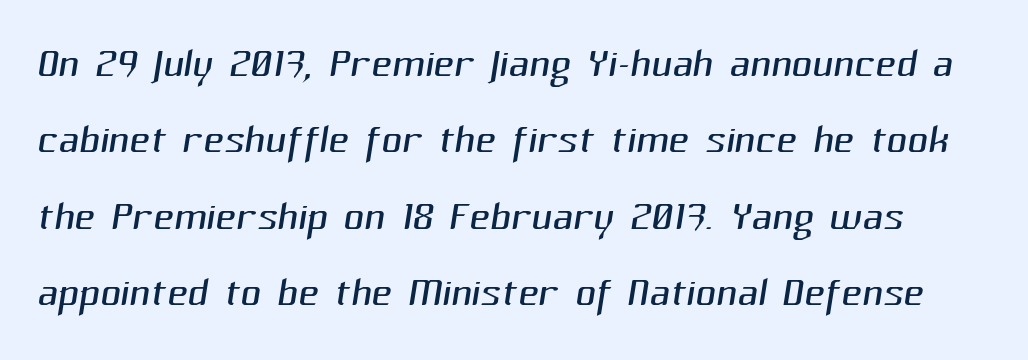
Q: Is the text bold? A: No.
Q: Is the typeface a serif or a sans-serif typeface? A: Sans-serif.
Q: Is the text underlined? A: No.
Q: Is the spacing between letters normal or unusually wide? A: Normal.
Q: Is the spacing between lines tight, normal or loose? A: Normal.
Q: Width (condensed, normal, or wide)? A: Normal.
Q: Stroke contrast? A: Medium.
Q: x-height? A: Medium.
Q: Monospaced? A: No.
